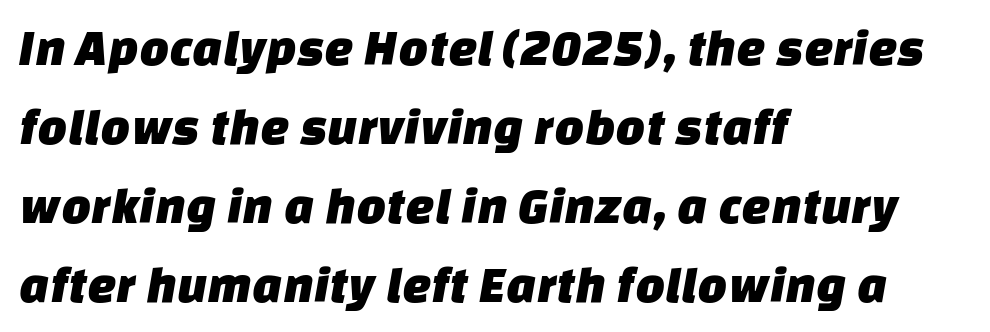
Font category for this specimen: sans-serif. Is this a fixed-width face? No — the glyphs have proportional, varying widths. What's the leading like? Ordinary, nothing unusual. Plain, unruled lines of type.
